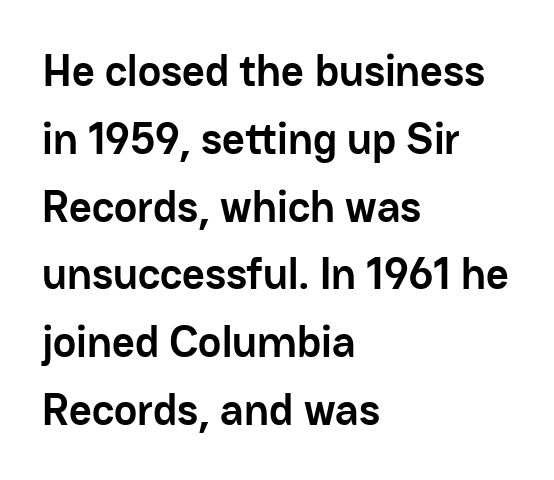
The image shows 44 px semibold sans-serif type, upright; set left-aligned, normal line spacing (1.54x), normal letter spacing, not underlined; low stroke contrast and a medium x-height.
